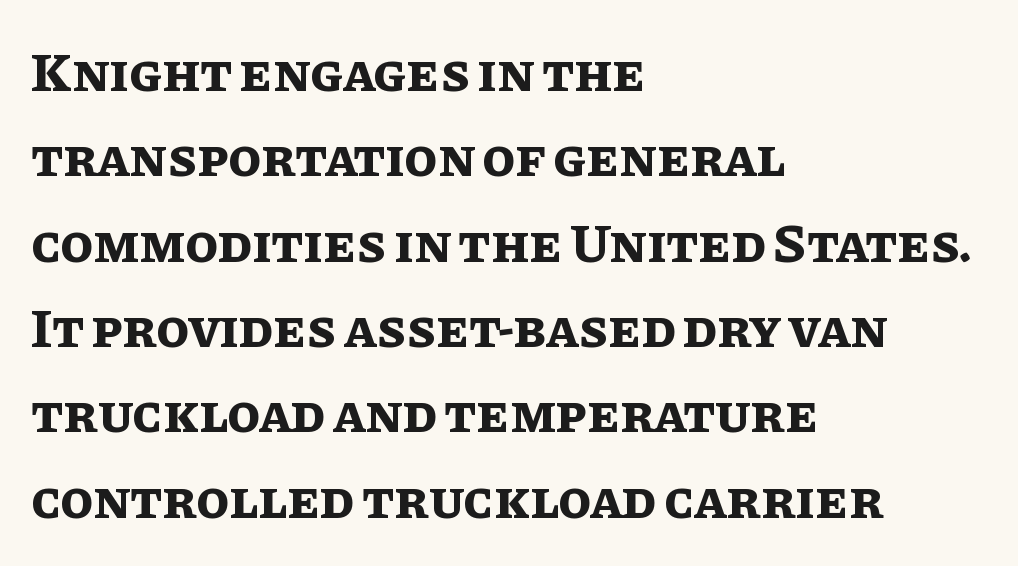
Q: Is the text bold? A: Yes.
Q: Is the text italic (slanted)? A: No, it is upright.
Q: Is the text underlined? A: No.
Q: How is the paragraph aligned? A: Left-aligned.
Q: Is the spacing between letters normal or unusually wide? A: Normal.
Q: Is the spacing between lines tight, normal or loose? A: Normal.
Q: Width (condensed, normal, or wide)? A: Normal.
Q: Stroke contrast? A: Low.
Q: x-height? A: Large.
Q: Monospaced? A: No.
